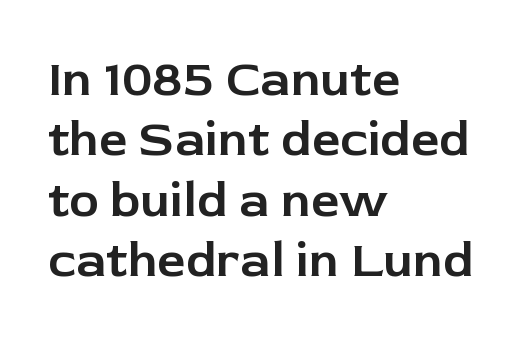
A typesetter would label this face a sans. Descenders hang freely into open space. The typography opts for an upright posture over an oblique one. Line beginnings align vertically; line endings do not. A typesetter would call this proportional, since set widths differ per character. Tracking here is standard; glyphs follow each other at the usual distance.
